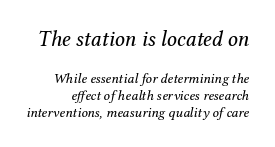
{"italic": "yes", "lean": "right", "slant_degrees": 12, "bold": "no", "underline": "no", "line_spacing_ratio": 1.2, "letter_spacing": "normal", "letter_spacing_em": 0.0, "larger_block": "first", "size_ratio": 1.57, "glyph_px": 22}
